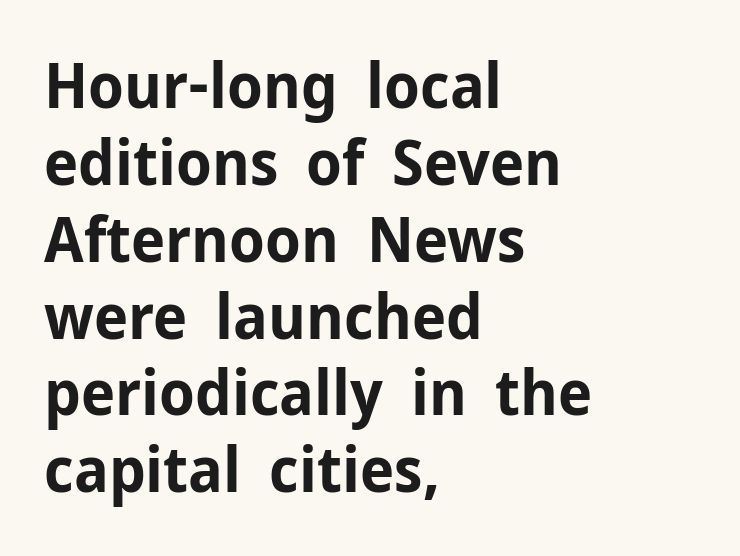
Q: Is the text bold? A: Yes.
Q: Is the text italic (slanted)? A: No, it is upright.
Q: Is the typeface a serif or a sans-serif typeface? A: Sans-serif.
Q: Is the text underlined? A: No.
Q: How is the paragraph aligned? A: Left-aligned.
Q: Is the spacing between letters normal or unusually wide? A: Normal.
Q: Width (condensed, normal, or wide)? A: Normal.
Q: Stroke contrast? A: Low.
Q: x-height? A: Medium.
Q: Monospaced? A: No.
